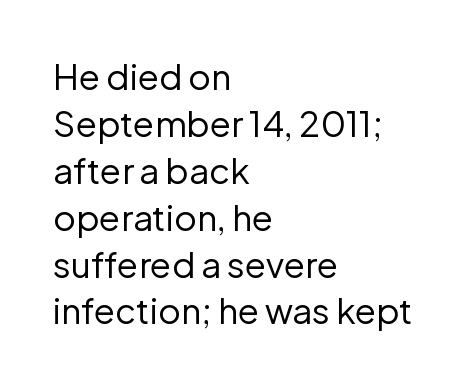
A roman cut, with each character standing at attention. Honestly, the row spacing looks completely unremarkable. Check the space under the baseline: it is left empty. Characters follow at the spacing the type designer built in.
